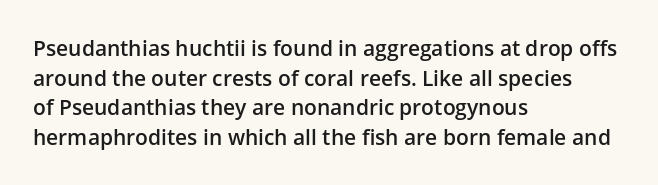
Q: Is the text bold? A: Semi-bold.
Q: Is the text italic (slanted)? A: No, it is upright.
Q: Is the text underlined? A: No.
Q: How is the paragraph aligned? A: Left-aligned.
Q: Is the spacing between letters normal or unusually wide? A: Normal.
Q: Is the spacing between lines tight, normal or loose? A: Normal.
